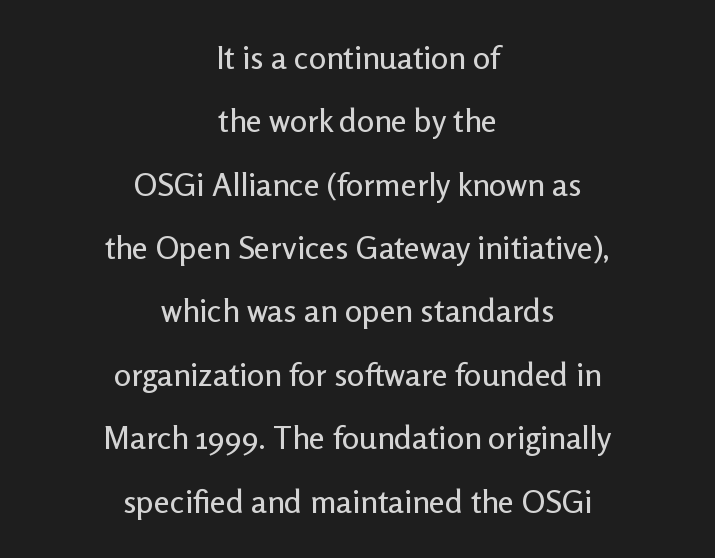
{"serif": "no", "italic": "no", "width": "normal", "stroke_contrast": "low", "x_height": "medium", "monospaced": "no", "underline": "no", "align": "center", "line_spacing": "loose", "line_spacing_ratio": 1.98, "letter_spacing": "normal", "letter_spacing_em": 0.0, "glyph_px": 32}
